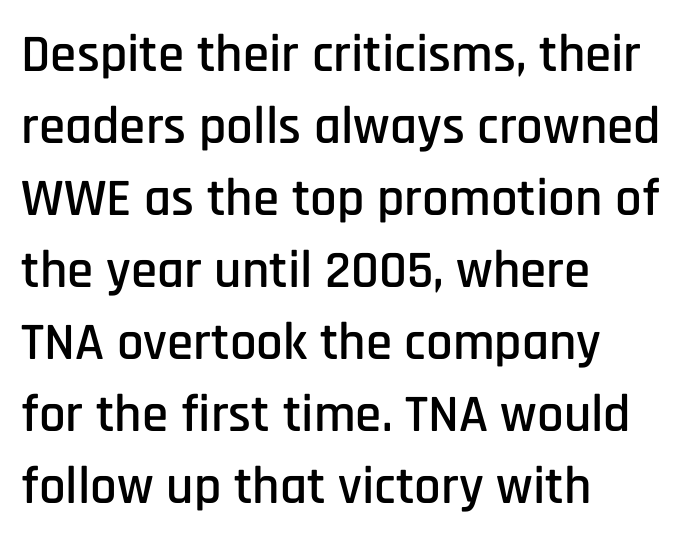
Q: Is the text italic (slanted)? A: No, it is upright.
Q: Is the typeface a serif or a sans-serif typeface? A: Sans-serif.
Q: Is the text underlined? A: No.
Q: How is the paragraph aligned? A: Left-aligned.
Q: Is the spacing between letters normal or unusually wide? A: Normal.
Q: Is the spacing between lines tight, normal or loose? A: Normal.
Q: Width (condensed, normal, or wide)? A: Condensed.
Q: Stroke contrast? A: Low.
Q: x-height? A: Large.
Q: Monospaced? A: No.
